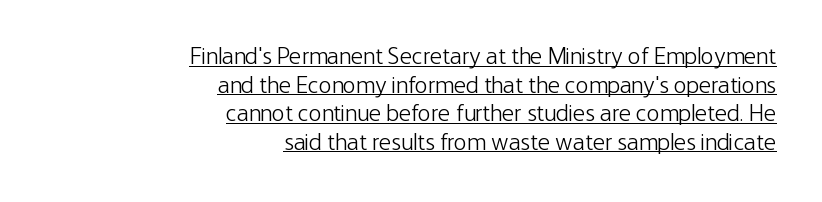
Style check: upright. Weight: not bold — regular or lighter. Horizontally, the lines are justified to the trailing edge only. Beneath each row of characters lies a ruled line. Nobody touched the tracking dial on this one.
